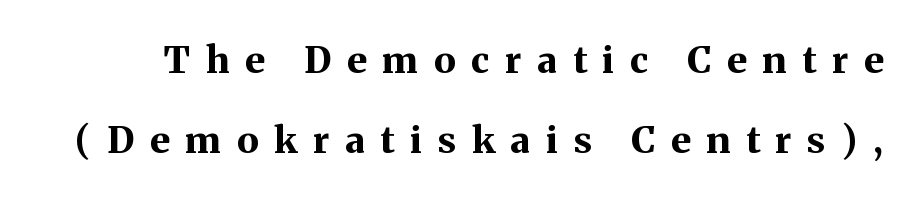
You'd pick this weight for a headline — it's a proper bold. The face used here is rendered with a markedly widened letterfit. This block would shrink considerably if given ordinary leading; it's expanded now. The glyphs in this specimen are seriffed.
